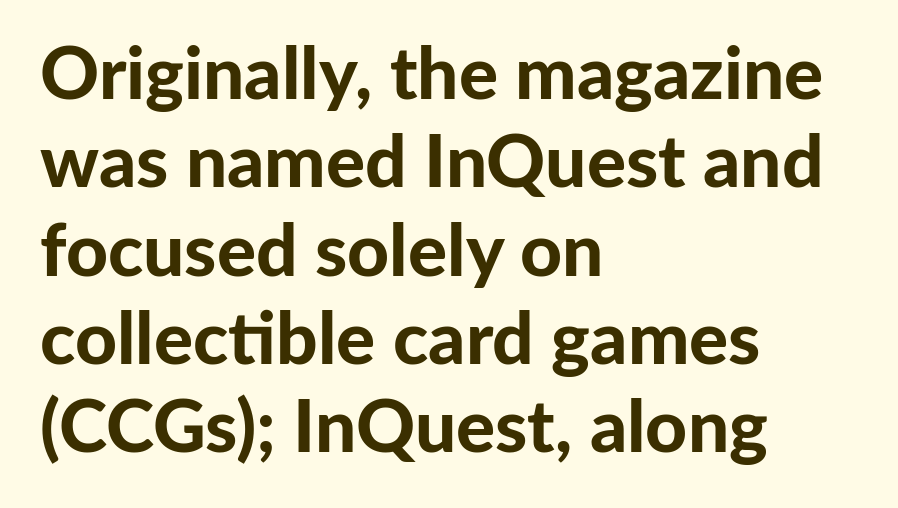
Observe the ordinary spacing: letters are neighbours, not strangers. Line beginnings align vertically; line endings do not. The letters advance in unequal steps, a hallmark of proportional type. This is heavy type, rendered in bold. You can tell from the bare stems that sans-serif type was used. Italic: no, the glyphs are upright roman.
